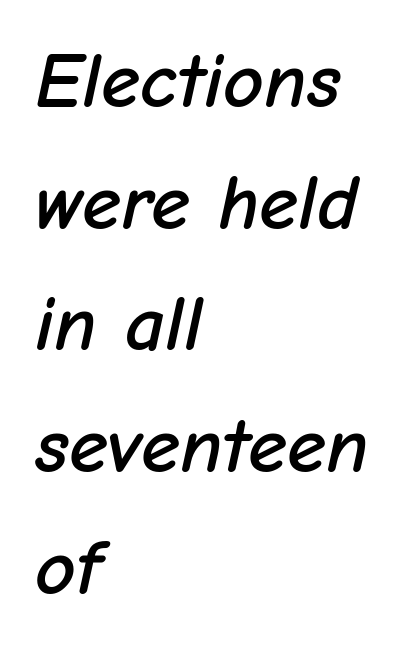
{"italic": "yes", "lean": "right", "slant_degrees": 12, "width": "normal", "stroke_contrast": "low", "x_height": "medium", "monospaced": "no", "underline": "no", "align": "left", "line_spacing": "normal", "line_spacing_ratio": 1.54, "letter_spacing": "normal", "letter_spacing_em": 0.0, "glyph_px": 79}
